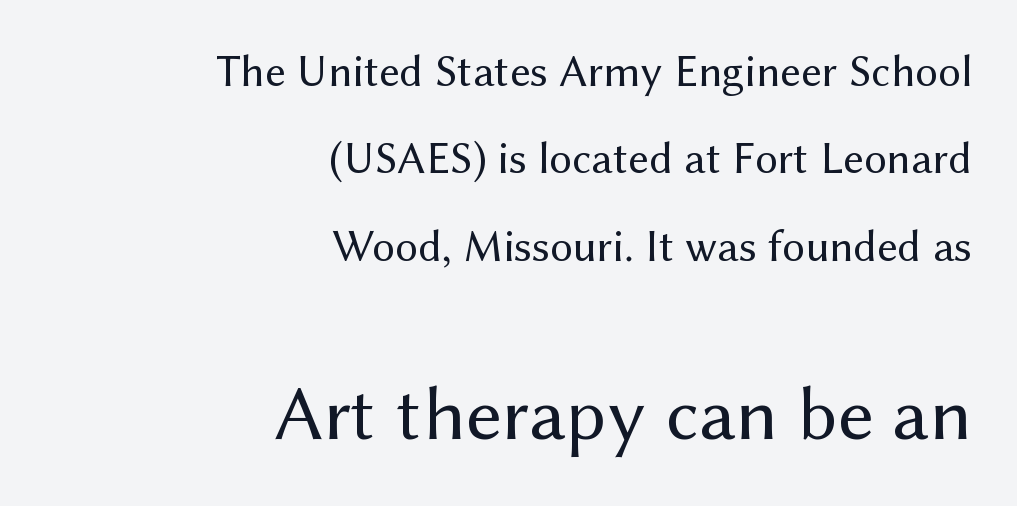
Q: Is the text bold? A: No.
Q: Is the text italic (slanted)? A: No, it is upright.
Q: Is the typeface a serif or a sans-serif typeface? A: Sans-serif.
Q: Is the text underlined? A: No.
Q: How is the paragraph aligned? A: Right-aligned.
Q: Is the spacing between letters normal or unusually wide? A: Normal.
Q: Is the spacing between lines tight, normal or loose? A: Loose.
Q: Which block of text is set in a larger size, the first (top) or the second (bottom)? A: The second (bottom) one.
Q: Width (condensed, normal, or wide)? A: Normal.
Q: Stroke contrast? A: Medium.
Q: x-height? A: Medium.
Q: Monospaced? A: No.
